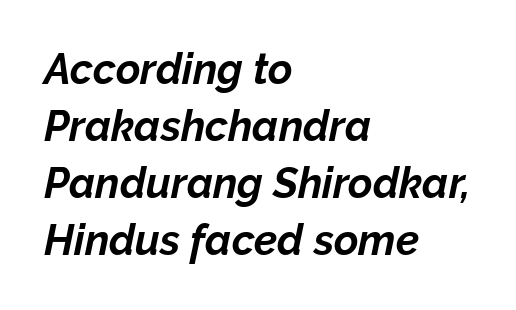
{"italic": "yes", "lean": "right", "slant_degrees": 12, "bold": "yes", "weight": "bold", "width": "normal", "stroke_contrast": "low", "x_height": "medium", "monospaced": "no", "underline": "no", "align": "left", "line_spacing": "normal", "line_spacing_ratio": 1.36, "letter_spacing": "normal", "letter_spacing_em": 0.0, "glyph_px": 42}
